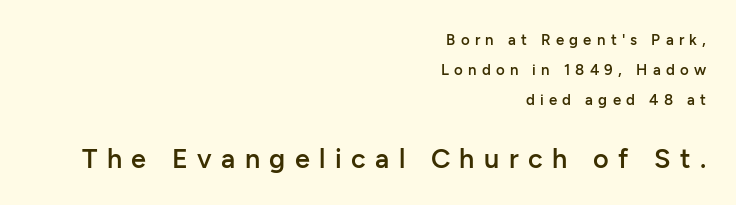
Q: Is the text bold? A: Semi-bold.
Q: Is the text italic (slanted)? A: No, it is upright.
Q: Is the text underlined? A: No.
Q: How is the paragraph aligned? A: Right-aligned.
Q: Is the spacing between letters normal or unusually wide? A: Unusually wide.
Q: Is the spacing between lines tight, normal or loose? A: Loose.
Q: Which block of text is set in a larger size, the first (top) or the second (bottom)? A: The second (bottom) one.
